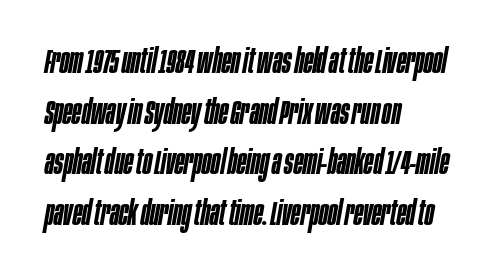
Q: Is the text bold? A: Semi-bold.
Q: Is the text italic (slanted)? A: Yes, it leans right by about 10 degrees.
Q: Is the text underlined? A: No.
Q: How is the paragraph aligned? A: Left-aligned.
Q: Is the spacing between letters normal or unusually wide? A: Normal.
Q: Is the spacing between lines tight, normal or loose? A: Normal.
Q: Width (condensed, normal, or wide)? A: Condensed.
Q: Stroke contrast? A: Low.
Q: x-height? A: Large.
Q: Monospaced? A: No.
